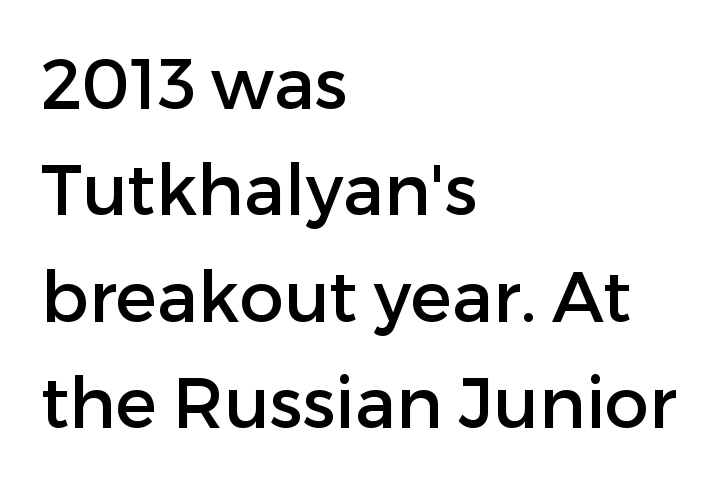
The image shows 70 px sans-serif type, upright; set left-aligned, normal line spacing (1.52x), normal letter spacing, not underlined; low stroke contrast and a medium x-height.
